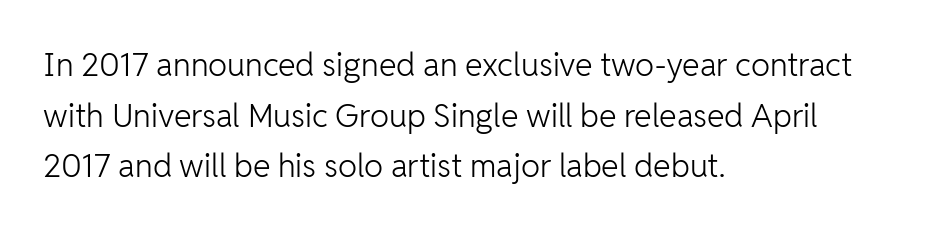
The image shows 32 px light sans-serif type, upright; set left-aligned, normal line spacing (1.58x), normal letter spacing, not underlined; low stroke contrast and a medium x-height.
